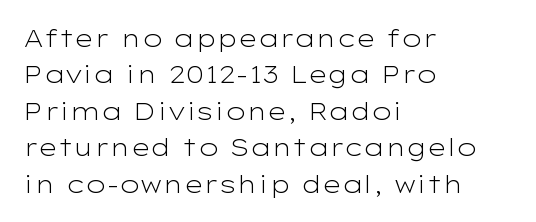
The foot of each line stays bare and open. These lines stack with their left ends in a neat column. Italic: no, the glyphs are upright roman. These lines sit exactly where default settings would place them.
